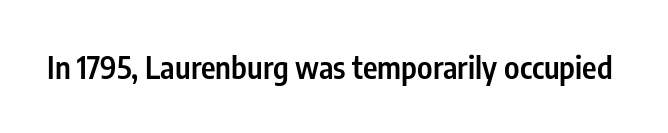
{"serif": "no", "italic": "no", "bold": "semi", "weight": "semibold", "width": "condensed", "stroke_contrast": "low", "x_height": "medium", "monospaced": "no", "underline": "no", "letter_spacing": "normal", "letter_spacing_em": 0.0, "glyph_px": 31}
